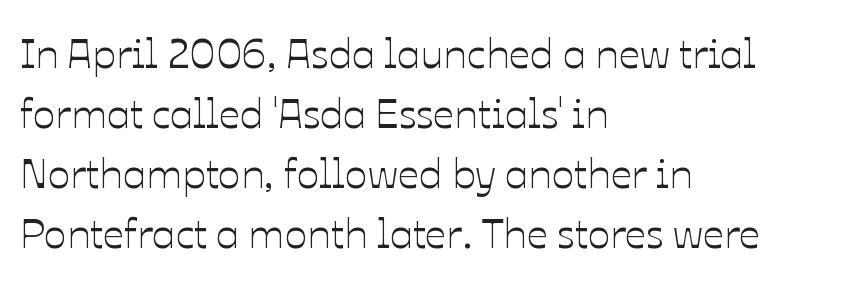
The image shows 42 px text type, upright; set left-aligned, normal line spacing (1.43x), normal letter spacing, not underlined; low stroke contrast and a medium x-height.
